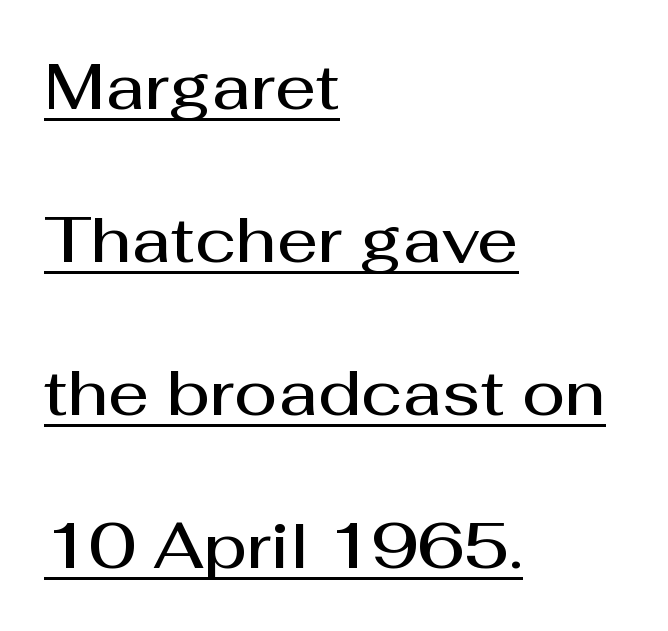
Q: Is the text bold? A: Semi-bold.
Q: Is the text italic (slanted)? A: No, it is upright.
Q: Is the typeface a serif or a sans-serif typeface? A: Sans-serif.
Q: Is the text underlined? A: Yes.
Q: How is the paragraph aligned? A: Left-aligned.
Q: Is the spacing between letters normal or unusually wide? A: Normal.
Q: Is the spacing between lines tight, normal or loose? A: Loose.
Q: Width (condensed, normal, or wide)? A: Normal.
Q: Stroke contrast? A: Medium.
Q: x-height? A: Medium.
Q: Monospaced? A: No.
